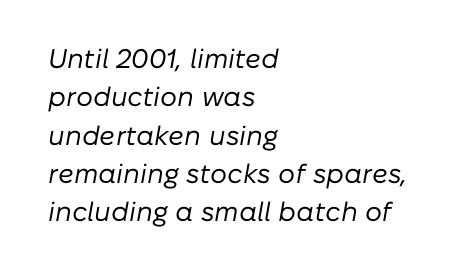
Slant detected: the letters are inclined. Vertical stems look standard width or narrower in stroke. Underlining? Definitely not there. A typesetter would call this zero additional tracking. Summary of vertical rhythm: regular, with standard interline spacing. The rendering anchors every line to the left-hand side.
